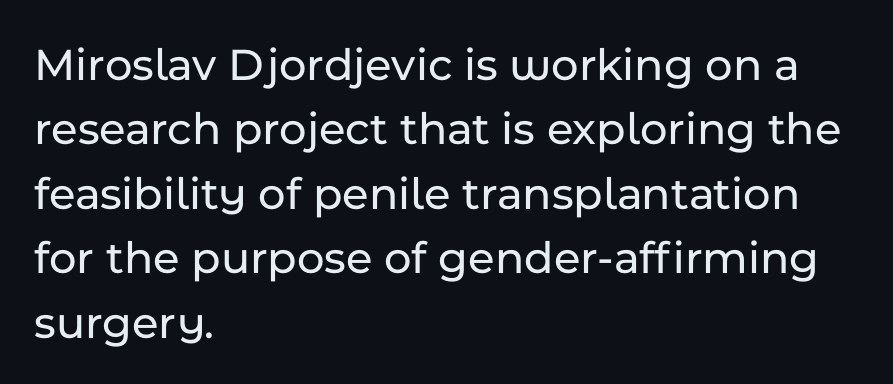
{"serif": "no", "italic": "no", "width": "normal", "stroke_contrast": "low", "x_height": "medium", "monospaced": "no", "underline": "no", "align": "left", "line_spacing": "normal", "line_spacing_ratio": 1.37, "letter_spacing": "normal", "letter_spacing_em": 0.0, "glyph_px": 47}
